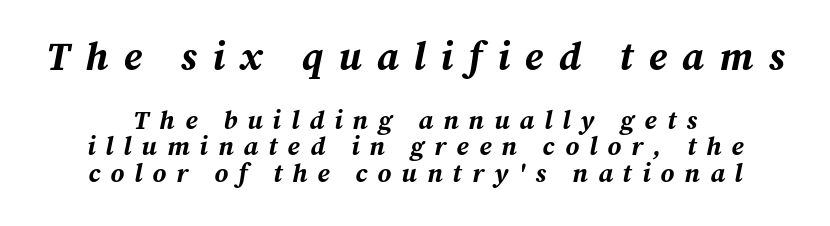
Q: Is the text bold? A: Yes.
Q: Is the text italic (slanted)? A: Yes, it leans right by about 12 degrees.
Q: Is the text underlined? A: No.
Q: How is the paragraph aligned? A: Centered.
Q: Is the spacing between letters normal or unusually wide? A: Unusually wide.
Q: Is the spacing between lines tight, normal or loose? A: Tight.
Q: Which block of text is set in a larger size, the first (top) or the second (bottom)? A: The first (top) one.
Q: Width (condensed, normal, or wide)? A: Normal.
Q: Stroke contrast? A: Medium.
Q: x-height? A: Medium.
Q: Monospaced? A: No.
